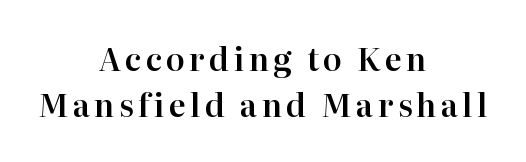
Q: Is the text italic (slanted)? A: No, it is upright.
Q: Is the typeface a serif or a sans-serif typeface? A: Serif.
Q: Is the text underlined? A: No.
Q: How is the paragraph aligned? A: Centered.
Q: Is the spacing between lines tight, normal or loose? A: Normal.
Q: Width (condensed, normal, or wide)? A: Normal.
Q: Stroke contrast? A: High.
Q: x-height? A: Medium.
Q: Monospaced? A: No.
